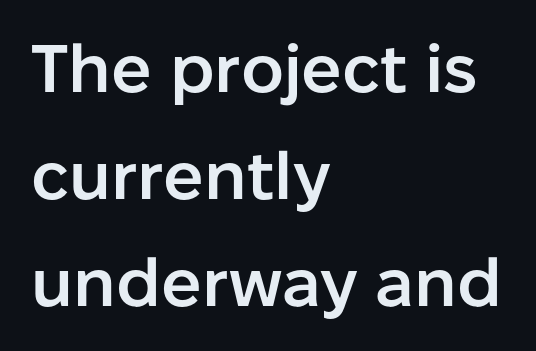
The paragraph shown leans on its left margin. You could not count columns in this text — the font is proportionally spaced. Vertically, the passage feels balanced, rows spaced as you'd expect. The strip under each line holds only bare page.
